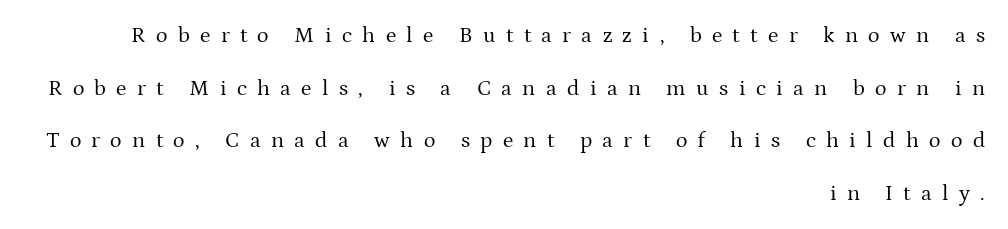
Unmarked baselines from the first word to the last. Letter spacing: wide. A typesetter would mark this as roman, not italic. Weight: not bold — regular or lighter. Casual observation: everything's shoved over to the right. The block of text is sparse from top to bottom, with ample space between rows.
